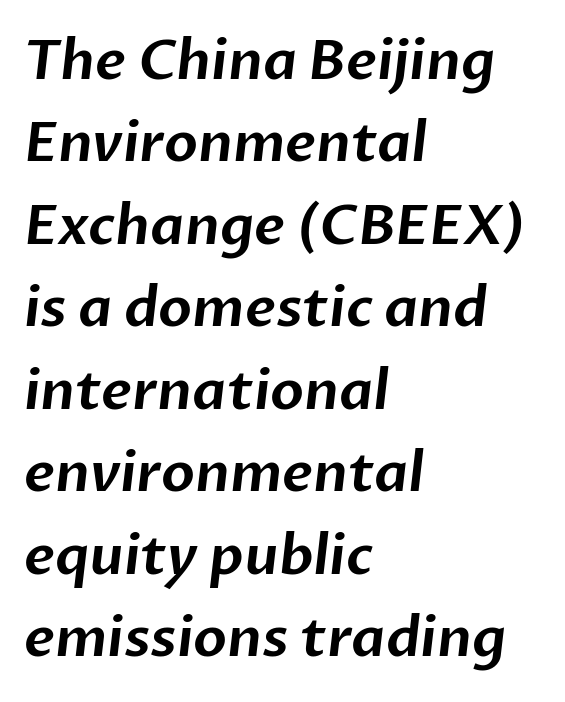
{"serif": "no", "width": "normal", "stroke_contrast": "low", "x_height": "medium", "monospaced": "no", "underline": "no", "align": "left", "line_spacing": "normal", "line_spacing_ratio": 1.5, "letter_spacing": "normal", "letter_spacing_em": 0.0, "glyph_px": 55}
